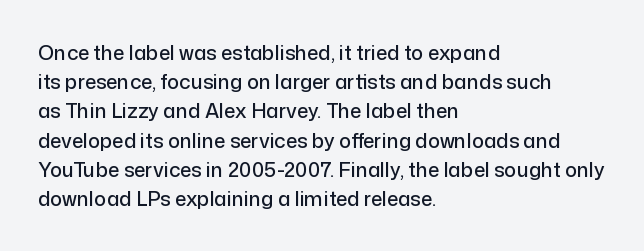
Q: Is the text italic (slanted)? A: No, it is upright.
Q: Is the text underlined? A: No.
Q: How is the paragraph aligned? A: Left-aligned.
Q: Is the spacing between letters normal or unusually wide? A: Normal.
Q: Is the spacing between lines tight, normal or loose? A: Normal.
